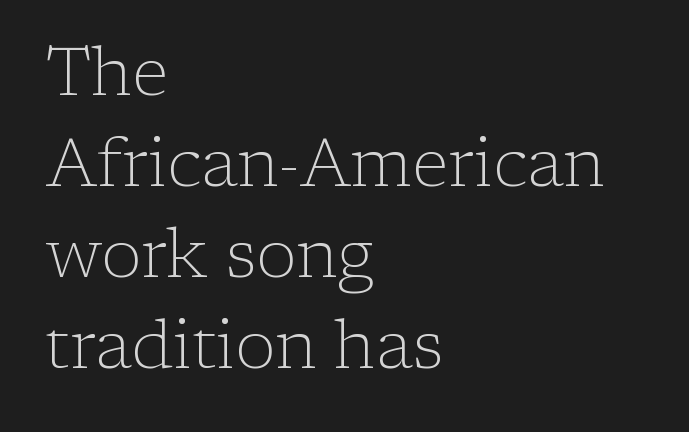
{"serif": "yes", "italic": "no", "bold": "no", "weight": "light", "width": "normal", "stroke_contrast": "low", "x_height": "medium", "monospaced": "no", "underline": "no", "align": "left", "line_spacing": "normal", "line_spacing_ratio": 1.36, "letter_spacing": "normal", "letter_spacing_em": 0.0, "glyph_px": 67}
